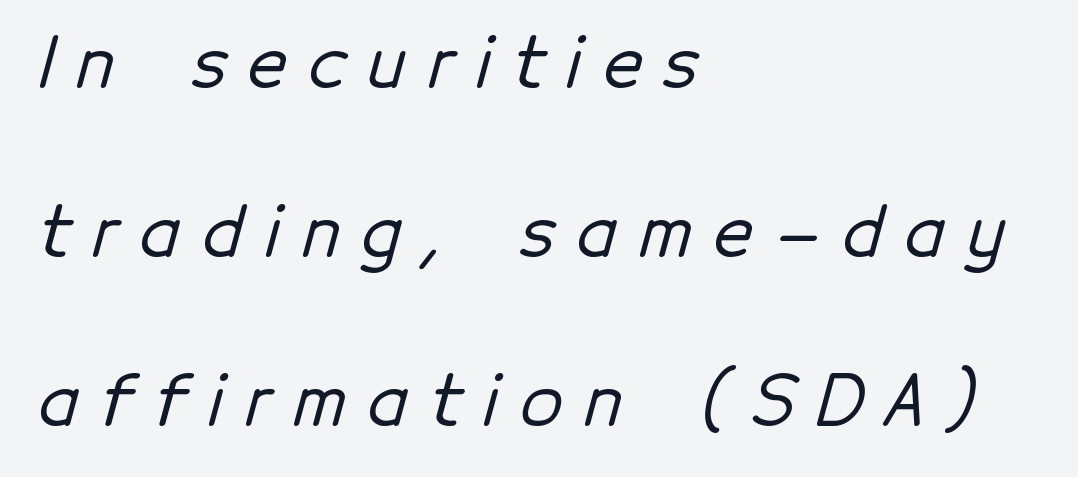
Serifs: no, the terminals of the letterforms are clean. Compared with a centered layout, this one pins lines to the left instead. Honestly, the letter spacing is so wide it's the main thing you notice. Underline: absent. Vertical spacing — loose.
